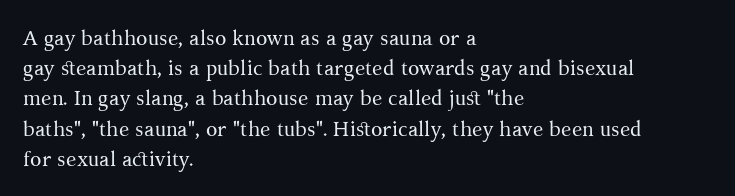
Q: Is the text bold? A: No.
Q: Is the text italic (slanted)? A: No, it is upright.
Q: Is the text underlined? A: No.
Q: How is the paragraph aligned? A: Left-aligned.
Q: Is the spacing between letters normal or unusually wide? A: Normal.
Q: Is the spacing between lines tight, normal or loose? A: Normal.
